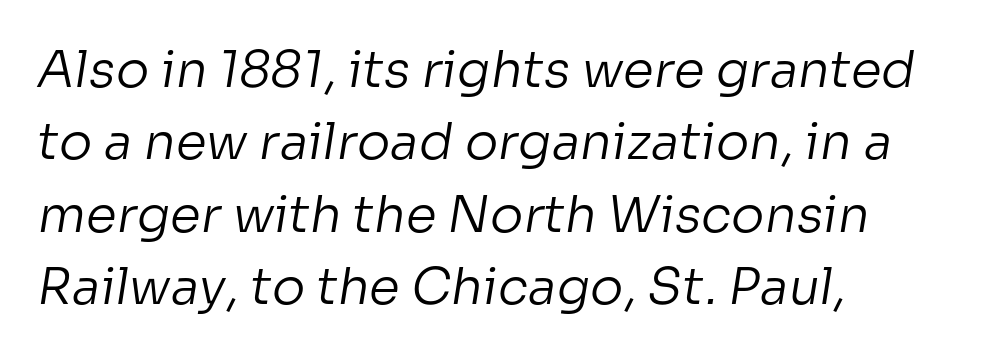
{"serif": "no", "bold": "no", "weight": "regular", "width": "normal", "stroke_contrast": "low", "x_height": "medium", "monospaced": "no", "underline": "no", "align": "left", "line_spacing": "normal", "line_spacing_ratio": 1.45, "letter_spacing": "normal", "letter_spacing_em": 0.0, "glyph_px": 50}
